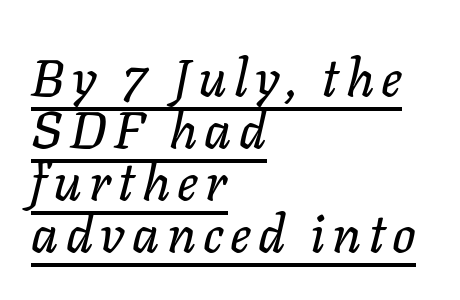
Q: Is the text italic (slanted)? A: Yes, it leans right by about 11 degrees.
Q: Is the text underlined? A: Yes.
Q: How is the paragraph aligned? A: Left-aligned.
Q: Is the spacing between lines tight, normal or loose? A: Tight.
Q: Width (condensed, normal, or wide)? A: Normal.
Q: Stroke contrast? A: Low.
Q: x-height? A: Medium.
Q: Monospaced? A: No.
